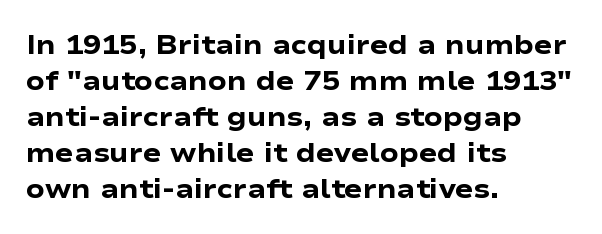
Q: Is the text bold? A: Yes.
Q: Is the text italic (slanted)? A: No, it is upright.
Q: Is the text underlined? A: No.
Q: How is the paragraph aligned? A: Left-aligned.
Q: Is the spacing between letters normal or unusually wide? A: Normal.
Q: Is the spacing between lines tight, normal or loose? A: Normal.
